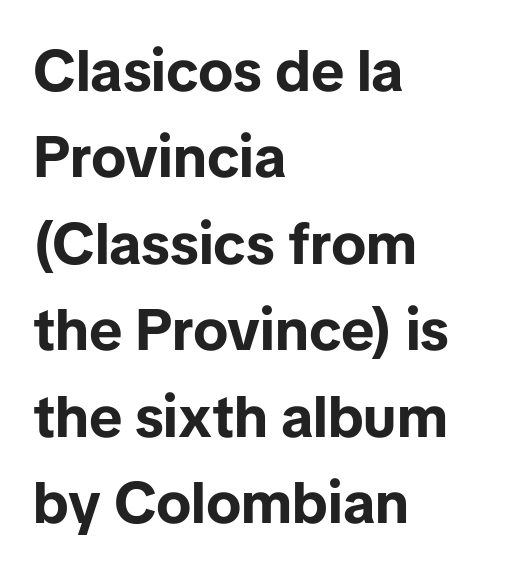
Q: Is the text bold? A: Yes.
Q: Is the text italic (slanted)? A: No, it is upright.
Q: Is the typeface a serif or a sans-serif typeface? A: Sans-serif.
Q: Is the text underlined? A: No.
Q: How is the paragraph aligned? A: Left-aligned.
Q: Is the spacing between letters normal or unusually wide? A: Normal.
Q: Is the spacing between lines tight, normal or loose? A: Normal.
Q: Width (condensed, normal, or wide)? A: Normal.
Q: Stroke contrast? A: Low.
Q: x-height? A: Medium.
Q: Monospaced? A: No.
